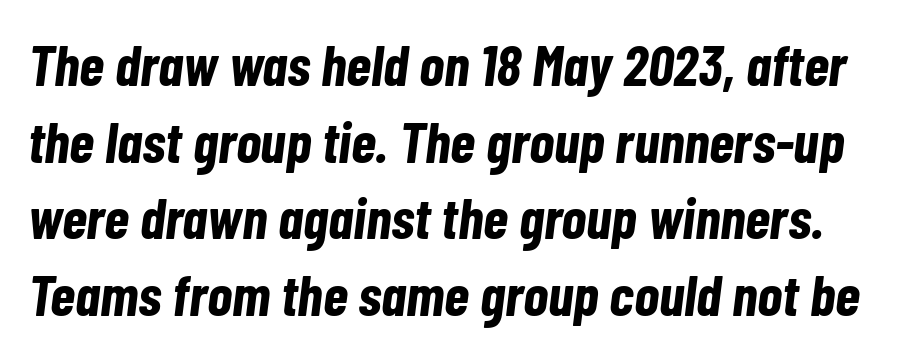
The image shows 58 px bold, condensed type, italic (leaning right); set normal line spacing (1.32x), normal letter spacing, not underlined; low stroke contrast and a medium x-height.
